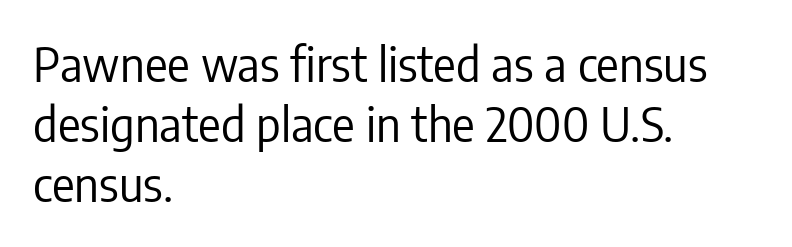
Q: Is the text bold? A: No.
Q: Is the text italic (slanted)? A: No, it is upright.
Q: Is the typeface a serif or a sans-serif typeface? A: Sans-serif.
Q: Is the text underlined? A: No.
Q: How is the paragraph aligned? A: Left-aligned.
Q: Is the spacing between letters normal or unusually wide? A: Normal.
Q: Is the spacing between lines tight, normal or loose? A: Normal.
Q: Width (condensed, normal, or wide)? A: Condensed.
Q: Stroke contrast? A: Low.
Q: x-height? A: Medium.
Q: Monospaced? A: No.
